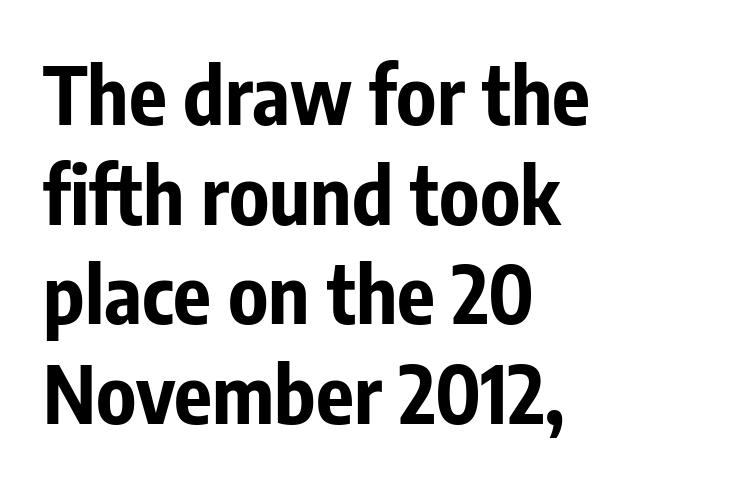
{"serif": "no", "italic": "no", "bold": "yes", "weight": "bold", "width": "condensed", "stroke_contrast": "low", "x_height": "medium", "monospaced": "no", "underline": "no", "align": "left", "line_spacing": "normal", "line_spacing_ratio": 1.26, "letter_spacing": "normal", "letter_spacing_em": 0.0, "glyph_px": 79}
